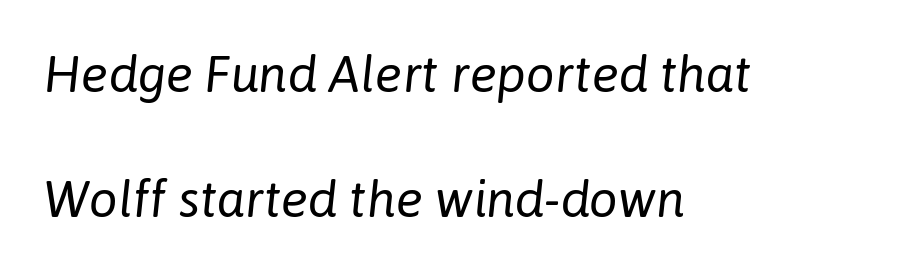
How are the letters spaced? Ordinarily, with no added tracking. The baseline area is clear. Italic? Definitely — the glyphs are oblique. Here the designer chose a conventional face with non-uniform glyph widths. A quiet, ordinary-to-light weight characterises the typeface. The block of text is sparse from top to bottom, with ample space between rows.
